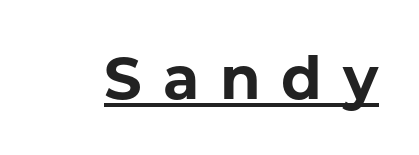
The image shows 59 px bold sans-serif type, upright; set unusually wide letter spacing (+0.35 em), underlined; low stroke contrast and a medium x-height.
